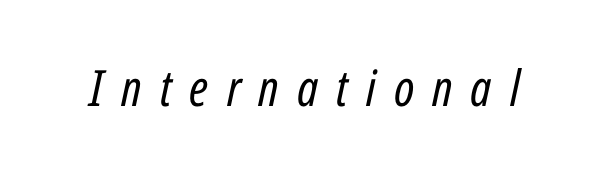
Substantial extra tracking has been applied to these lines. Posture: slanted. Weight: not bold — regular or lighter. The strip under each line holds only bare page.
